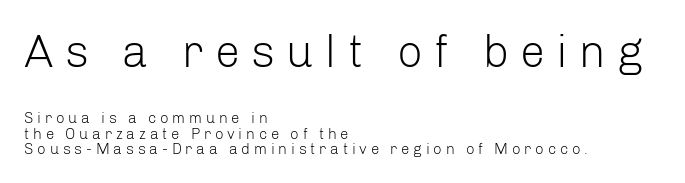
The image shows 45 px light sans-serif type, upright; set left-aligned, tight line spacing (1.06x), unusually wide letter spacing (+0.25 em), not underlined; the first (top) block is 3.0x larger; low stroke contrast and a medium x-height.
